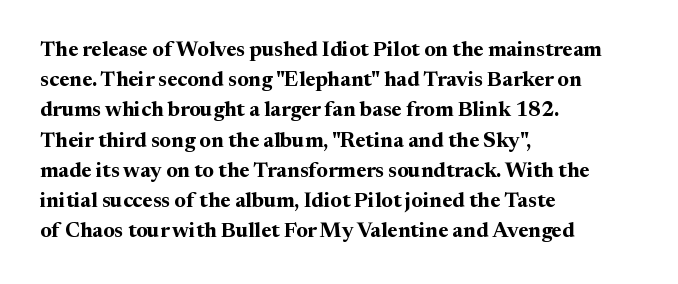
Q: Is the text bold? A: Yes.
Q: Is the text italic (slanted)? A: No, it is upright.
Q: Is the text underlined? A: No.
Q: How is the paragraph aligned? A: Left-aligned.
Q: Is the spacing between letters normal or unusually wide? A: Normal.
Q: Is the spacing between lines tight, normal or loose? A: Normal.
